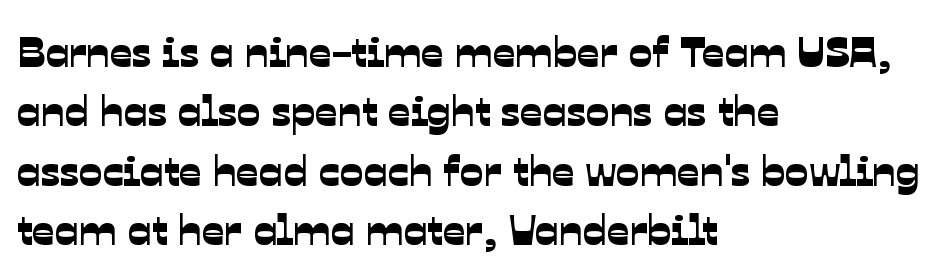
{"serif": "no", "width": "normal", "stroke_contrast": "low", "x_height": "medium", "monospaced": "no", "underline": "no", "align": "left", "line_spacing": "normal", "line_spacing_ratio": 1.35, "letter_spacing": "normal", "letter_spacing_em": 0.0, "glyph_px": 44}
